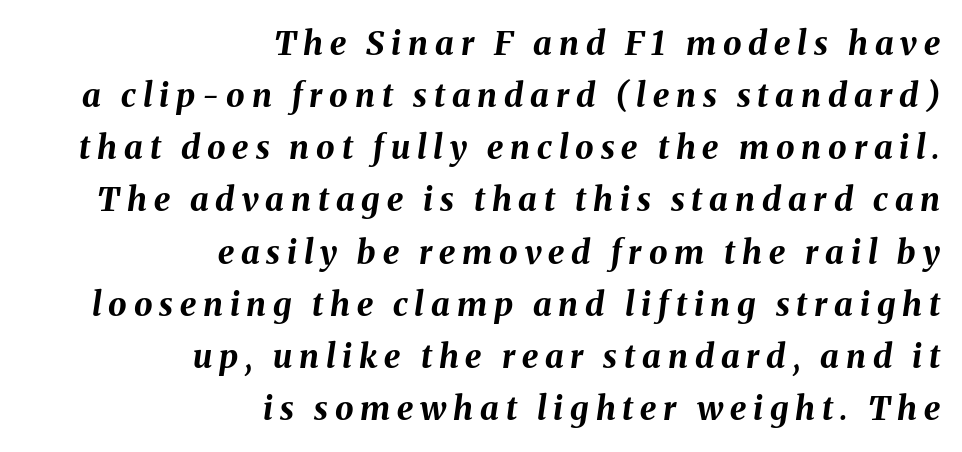
Q: Is the text bold? A: Yes.
Q: Is the text italic (slanted)? A: Yes, it leans right by about 8 degrees.
Q: Is the text underlined? A: No.
Q: How is the paragraph aligned? A: Right-aligned.
Q: Is the spacing between letters normal or unusually wide? A: Unusually wide.
Q: Is the spacing between lines tight, normal or loose? A: Normal.
Q: Width (condensed, normal, or wide)? A: Normal.
Q: Stroke contrast? A: Medium.
Q: x-height? A: Medium.
Q: Monospaced? A: No.
